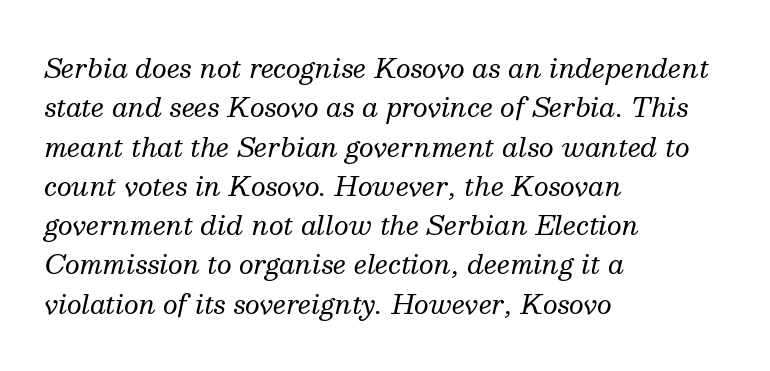
The image shows 26 px text type, italic (leaning right); set left-aligned, normal line spacing (1.51x), normal letter spacing, not underlined.
